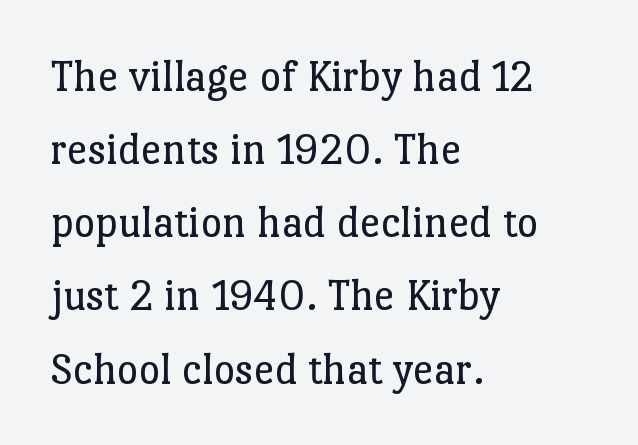
Q: Is the text bold? A: No.
Q: Is the text italic (slanted)? A: No, it is upright.
Q: Is the typeface a serif or a sans-serif typeface? A: Serif.
Q: Is the text underlined? A: No.
Q: How is the paragraph aligned? A: Left-aligned.
Q: Is the spacing between letters normal or unusually wide? A: Normal.
Q: Is the spacing between lines tight, normal or loose? A: Normal.
Q: Width (condensed, normal, or wide)? A: Normal.
Q: Stroke contrast? A: Low.
Q: x-height? A: Medium.
Q: Monospaced? A: No.
